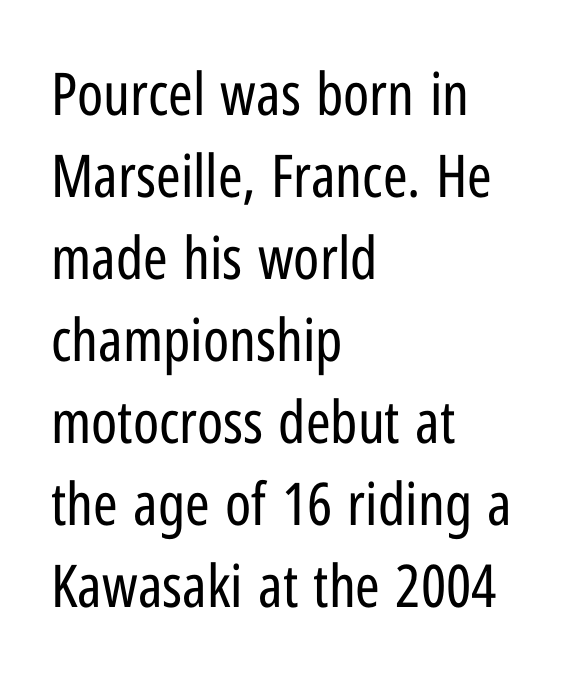
The characters display no serif detailing; their extremities are plain. The zone under the glyphs is completely vacant. These lines are rendered in a variable-pitch font. Typeset ragged right — the left edge is the straight one. Whoever set this chose a conventional vertical rhythm. If you drew a line through each stem, it would be perfectly vertical.
